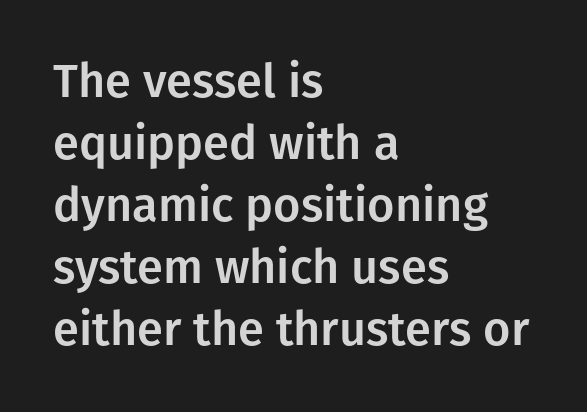
Q: Is the text italic (slanted)? A: No, it is upright.
Q: Is the typeface a serif or a sans-serif typeface? A: Sans-serif.
Q: Is the text underlined? A: No.
Q: How is the paragraph aligned? A: Left-aligned.
Q: Is the spacing between letters normal or unusually wide? A: Normal.
Q: Is the spacing between lines tight, normal or loose? A: Normal.
Q: Width (condensed, normal, or wide)? A: Normal.
Q: Stroke contrast? A: Low.
Q: x-height? A: Medium.
Q: Monospaced? A: No.
